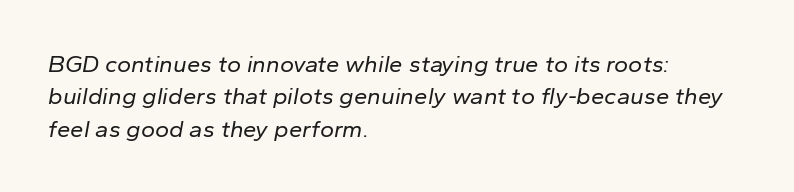
These lines are set flush left with a ragged right edge. Quick note: italic. The strip under each line holds only bare page. Line spacing here is normal. Default kerning and tracking; the words read as compact shapes.
